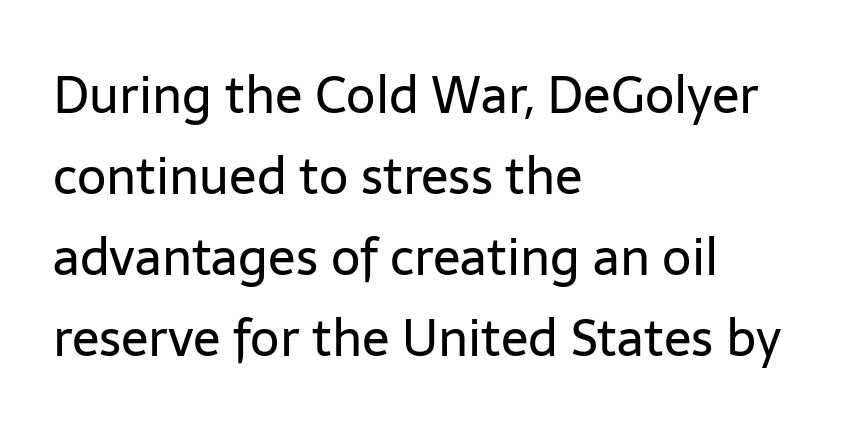
{"serif": "no", "italic": "no", "bold": "no", "weight": "regular", "width": "normal", "stroke_contrast": "low", "x_height": "medium", "monospaced": "no", "underline": "no", "align": "left", "line_spacing": "normal", "line_spacing_ratio": 1.59, "letter_spacing": "normal", "letter_spacing_em": 0.0, "glyph_px": 51}
